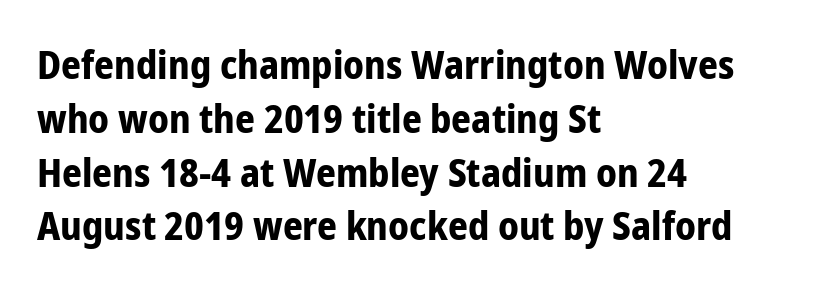
Descenders are the only things crossing below the line. The lettering stays uniformly vertical, giving the passage a roman look. The passage shown is typed in a proportional face where columns would drift. The lines are quadded left.
